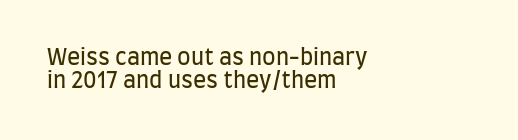
Q: Is the text bold? A: No.
Q: Is the text italic (slanted)? A: No, it is upright.
Q: Is the text underlined? A: No.
Q: How is the paragraph aligned? A: Left-aligned.
Q: Is the spacing between letters normal or unusually wide? A: Normal.
Q: Is the spacing between lines tight, normal or loose? A: Tight.
